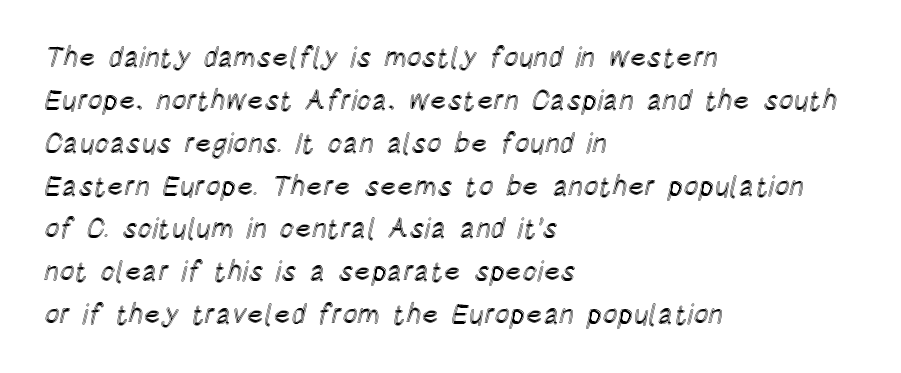
The image shows 28 px condensed type; set left-aligned, normal line spacing (1.53x), normal letter spacing, not underlined; a large x-height.
